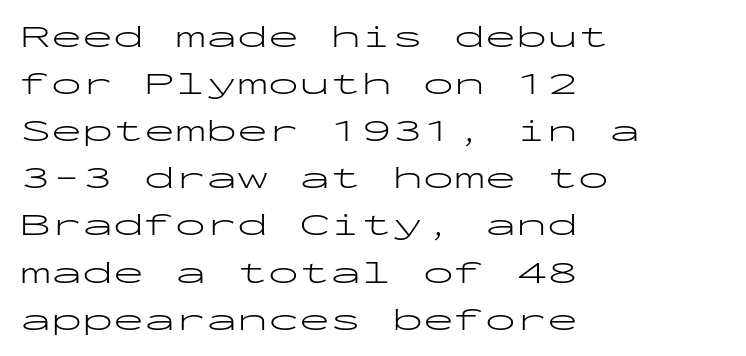
{"serif": "no", "italic": "no", "bold": "no", "weight": "light", "width": "wide", "stroke_contrast": "low", "x_height": "medium", "monospaced": "yes", "underline": "no", "align": "left", "line_spacing": "normal", "line_spacing_ratio": 1.52, "letter_spacing": "normal", "letter_spacing_em": 0.0, "glyph_px": 31}
